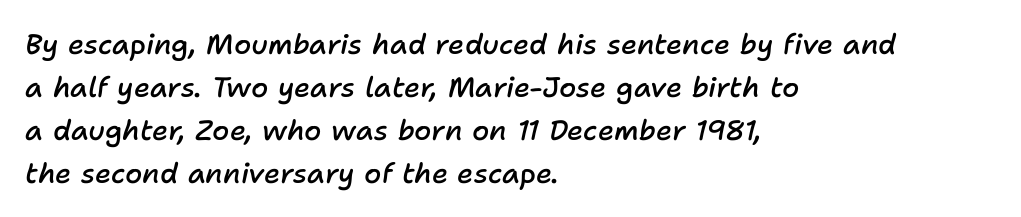
Any mark beneath the type? The region is blank. This rendering uses left alignment, leaving the right contour irregular. Each letter keeps its own natural width here, so spacing adapts to shape. The characters look somewhat weighty, a semibold short of true bold. There is no visible air inserted between adjacent glyphs.
